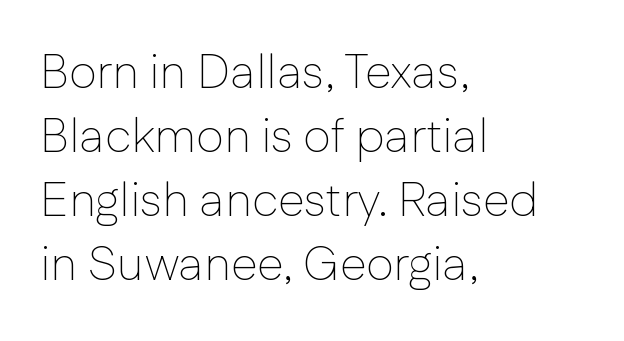
The image shows 48 px thin sans-serif type, upright; set left-aligned, normal line spacing (1.33x), normal letter spacing, not underlined; low stroke contrast and a medium x-height.
